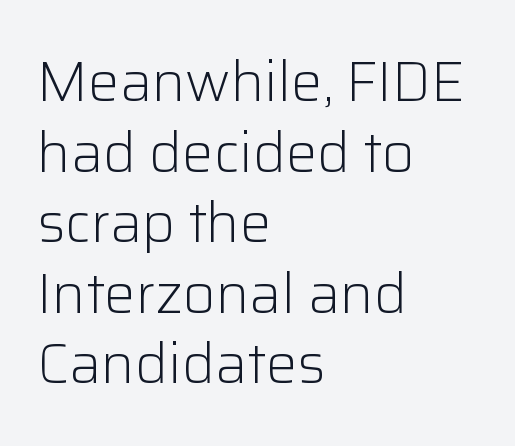
{"serif": "no", "italic": "no", "bold": "no", "weight": "light", "width": "normal", "stroke_contrast": "low", "x_height": "medium", "monospaced": "no", "underline": "no", "align": "left", "line_spacing": "normal", "line_spacing_ratio": 1.26, "letter_spacing": "normal", "letter_spacing_em": 0.0, "glyph_px": 56}
